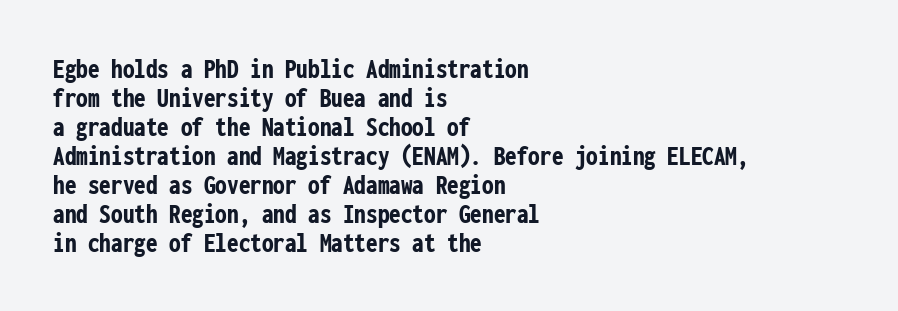
{"serif": "no", "italic": "no", "bold": "yes", "weight": "semibold", "width": "condensed", "stroke_contrast": "low", "x_height": "medium", "monospaced": "yes", "underline": "no", "align": "left", "line_spacing": "tight", "line_spacing_ratio": 1.0, "letter_spacing": "normal", "letter_spacing_em": 0.0, "glyph_px": 29}
